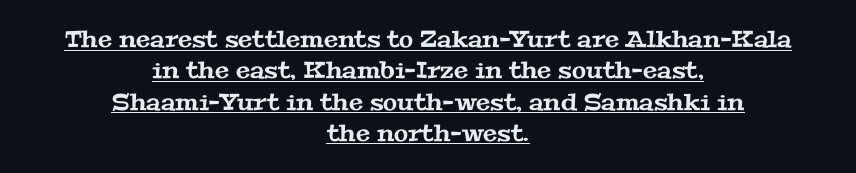
Q: Is the text underlined? A: Yes.
Q: How is the paragraph aligned? A: Centered.
Q: Is the spacing between letters normal or unusually wide? A: Normal.
Q: Is the spacing between lines tight, normal or loose? A: Normal.
